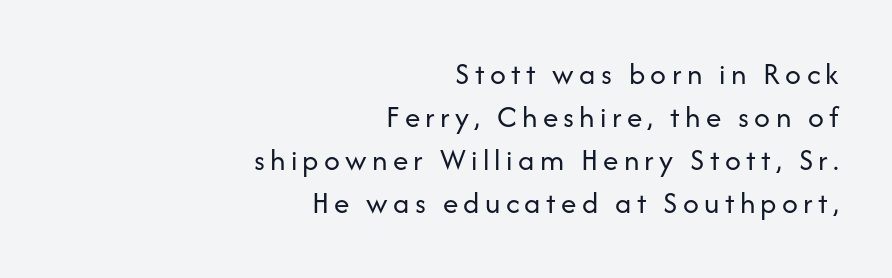
Q: Is the text bold? A: No.
Q: Is the text italic (slanted)? A: No, it is upright.
Q: Is the typeface a serif or a sans-serif typeface? A: Sans-serif.
Q: Is the text underlined? A: No.
Q: How is the paragraph aligned? A: Right-aligned.
Q: Is the spacing between lines tight, normal or loose? A: Normal.
Q: Width (condensed, normal, or wide)? A: Normal.
Q: Stroke contrast? A: Low.
Q: x-height? A: Medium.
Q: Monospaced? A: No.
